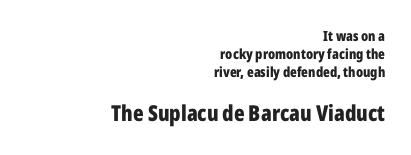
Q: Is the text bold? A: Yes.
Q: Is the text italic (slanted)? A: No, it is upright.
Q: Is the text underlined? A: No.
Q: How is the paragraph aligned? A: Right-aligned.
Q: Is the spacing between letters normal or unusually wide? A: Normal.
Q: Is the spacing between lines tight, normal or loose? A: Normal.
Q: Which block of text is set in a larger size, the first (top) or the second (bottom)? A: The second (bottom) one.
